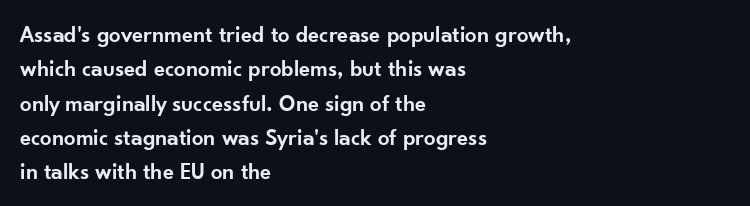
Q: Is the text bold? A: Semi-bold.
Q: Is the text italic (slanted)? A: No, it is upright.
Q: Is the text underlined? A: No.
Q: How is the paragraph aligned? A: Left-aligned.
Q: Is the spacing between letters normal or unusually wide? A: Normal.
Q: Is the spacing between lines tight, normal or loose? A: Normal.
